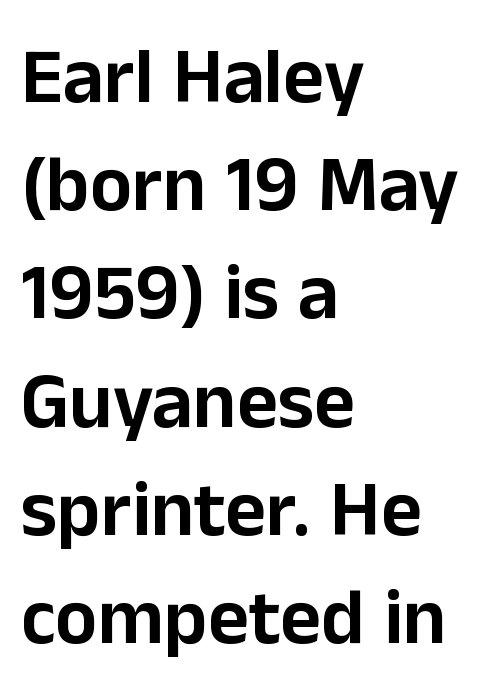
The face used here is proportionally spaced, like ordinary book or web type. Tall strokes in this sample are plumb rather than angled. Leftover space on each line is placed entirely after the last word. Successive baselines arrive at the customary interval. Serif or sans? Sans — the stroke terminals are bare.
